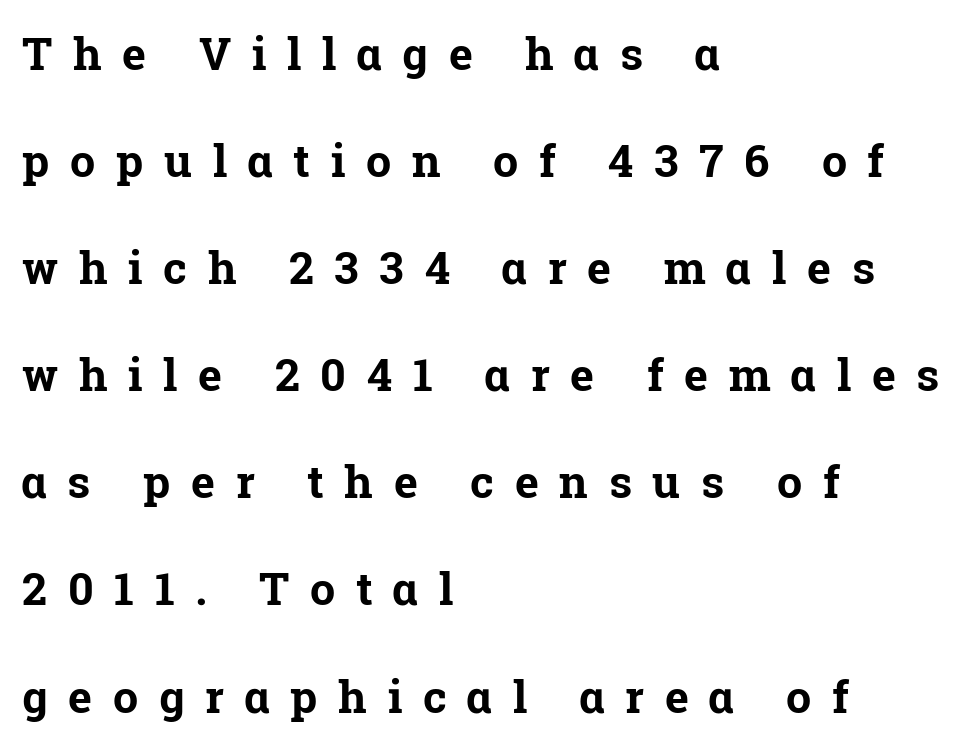
The image shows 45 px bold serif type, upright; set left-aligned, loose line spacing (2.38x), unusually wide letter spacing (+0.46 em), not underlined; low stroke contrast and a medium x-height.
